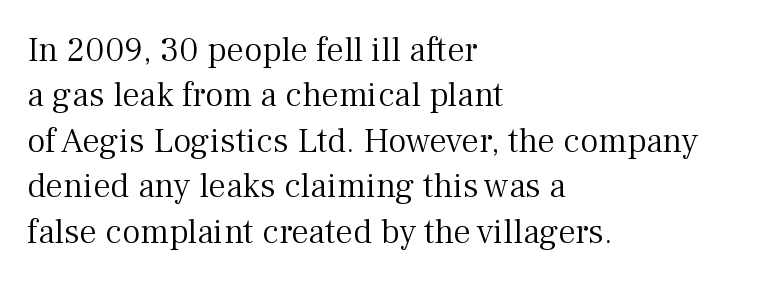
{"serif": "yes", "italic": "no", "bold": "no", "weight": "light", "width": "normal", "stroke_contrast": "medium", "x_height": "medium", "monospaced": "no", "underline": "no", "align": "left", "line_spacing": "normal", "line_spacing_ratio": 1.3, "letter_spacing": "normal", "letter_spacing_em": 0.0, "glyph_px": 35}
